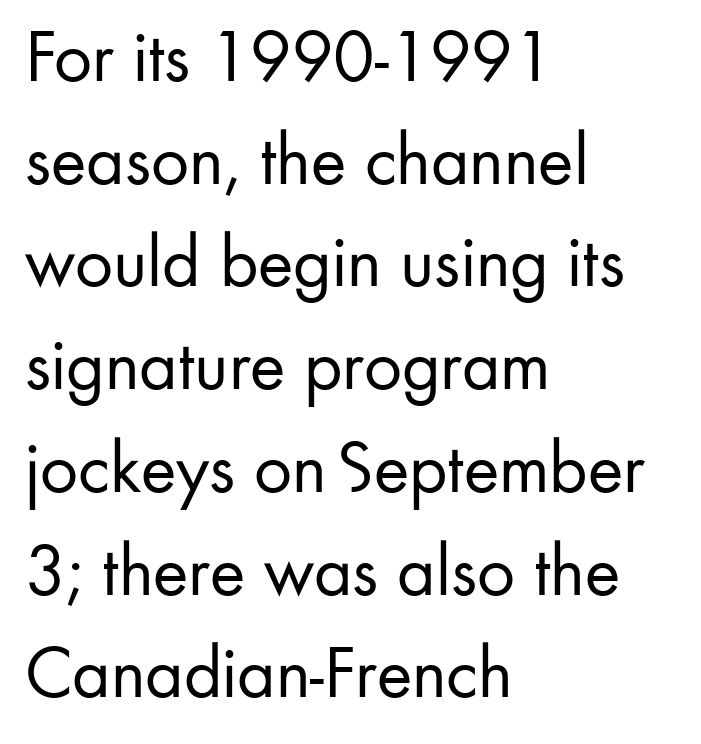
Does the leading feel generous? No, just average. Each stroke keeps to a modest, everyday thickness or less. To sum up the face: it is a sans, with no serifs. Honestly, the letter spacing is just normal — you wouldn't notice it. Beneath every word, the page is bare.
